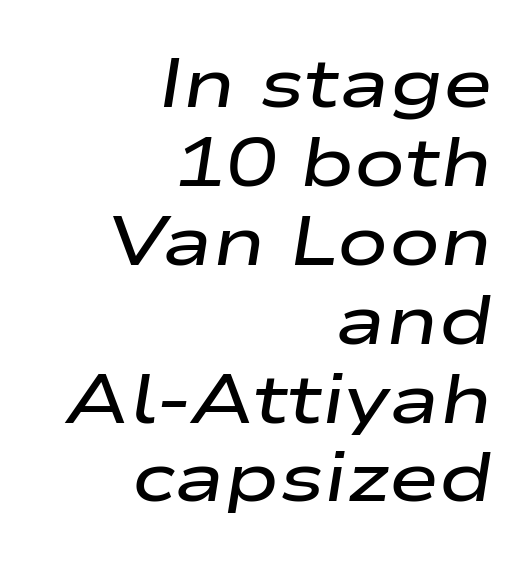
{"italic": "yes", "lean": "right", "slant_degrees": 9, "bold": "semi", "weight": "semibold", "width": "wide", "stroke_contrast": "low", "x_height": "medium", "monospaced": "no", "underline": "no", "align": "right", "line_spacing_ratio": 1.16, "letter_spacing": "normal", "letter_spacing_em": 0.0, "glyph_px": 68}
